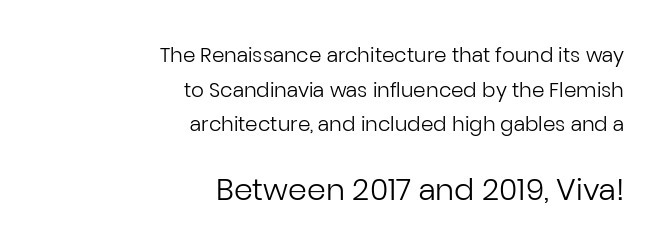
The zone under the glyphs is completely vacant. Vertical stems look standard width or narrower in stroke. The designer gave the closing block more size than the opening block. I'd call this a sans setting — the letters go barefoot. In terms of posture, this sample is upright. This sample has the flowing, uneven cadence of proportional lettering.
